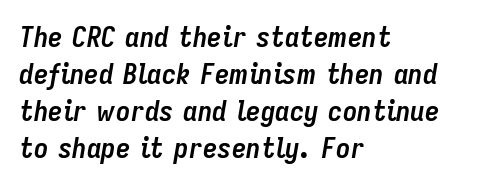
Horizontally, the lines are justified to the leading edge only. What's the leading like? Ordinary, nothing unusual. Lines of text with bare space underneath. Compared with typical body copy, the letter spacing here is the same.
